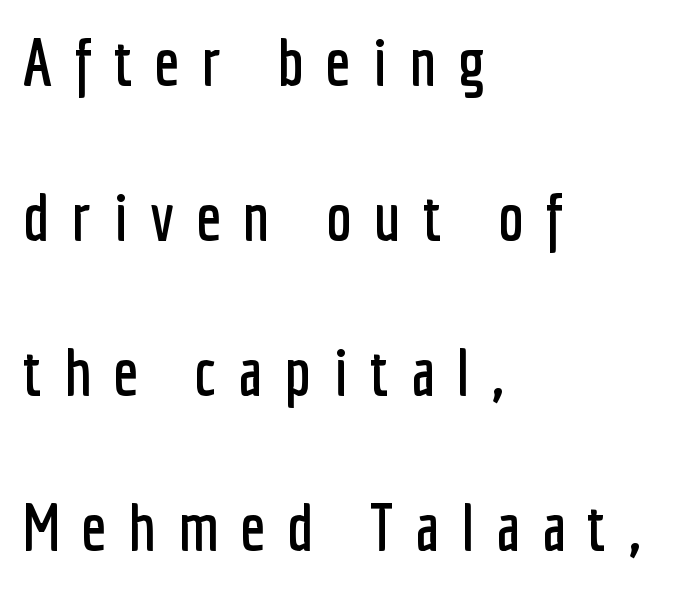
The image shows 66 px condensed sans-serif type, upright; set left-aligned, loose line spacing (2.35x), unusually wide letter spacing (+0.33 em), not underlined; low stroke contrast and a medium x-height.
